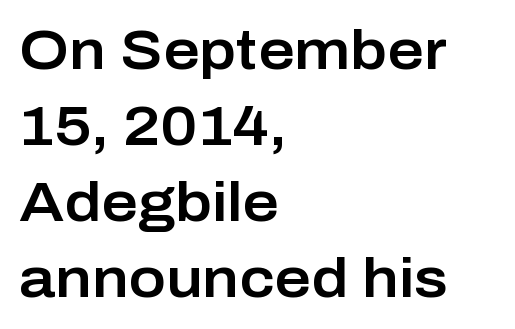
Is there much room between lines? A standard amount, neither cramped nor airy. All the whitespace from short lines collects on the right. To sum up the face: it is a sans, with no serifs. Does the lettering tilt? It doesn't — this is upright. Here the glyphs are tracked normally, forming tight word shapes.
